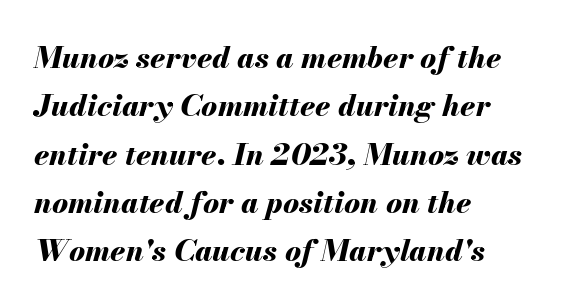
The image shows 30 px bold type, italic (leaning right); set left-aligned, normal line spacing (1.61x), normal letter spacing, not underlined; medium stroke contrast and a small x-height.
